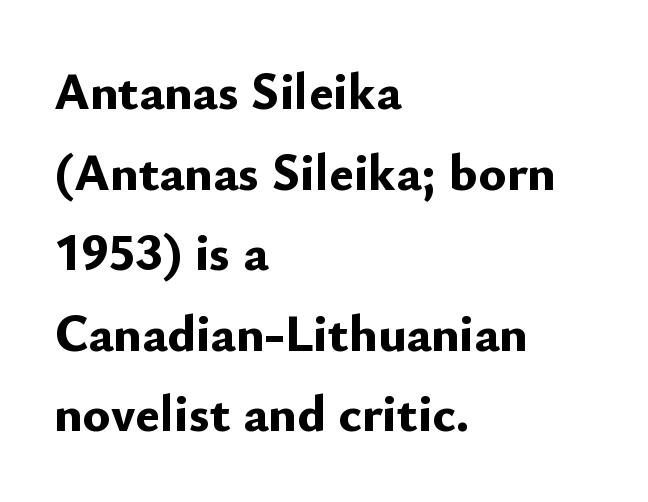
Character widths vary here, with narrow letters taking less room than wide ones. The font family rendered here belongs to the sans-serif group. The specimen reads as upright at a glance. Is the type bold? Yes — the strokes are clearly thick and heavy. Horizontal alignment here is leftward, the default for most running prose. Glyph-to-glyph distance matches everyday printed text.
